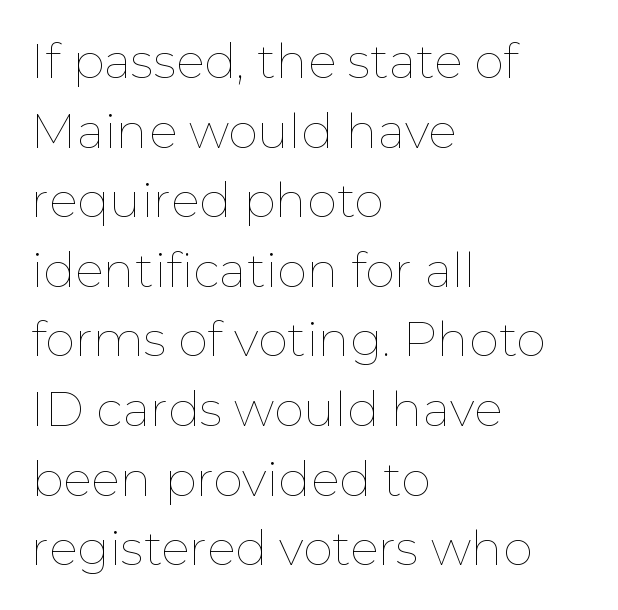
Q: Is the text bold? A: No.
Q: Is the text italic (slanted)? A: No, it is upright.
Q: Is the text underlined? A: No.
Q: How is the paragraph aligned? A: Left-aligned.
Q: Is the spacing between letters normal or unusually wide? A: Normal.
Q: Is the spacing between lines tight, normal or loose? A: Normal.
Q: Width (condensed, normal, or wide)? A: Normal.
Q: Stroke contrast? A: Low.
Q: x-height? A: Medium.
Q: Monospaced? A: No.
